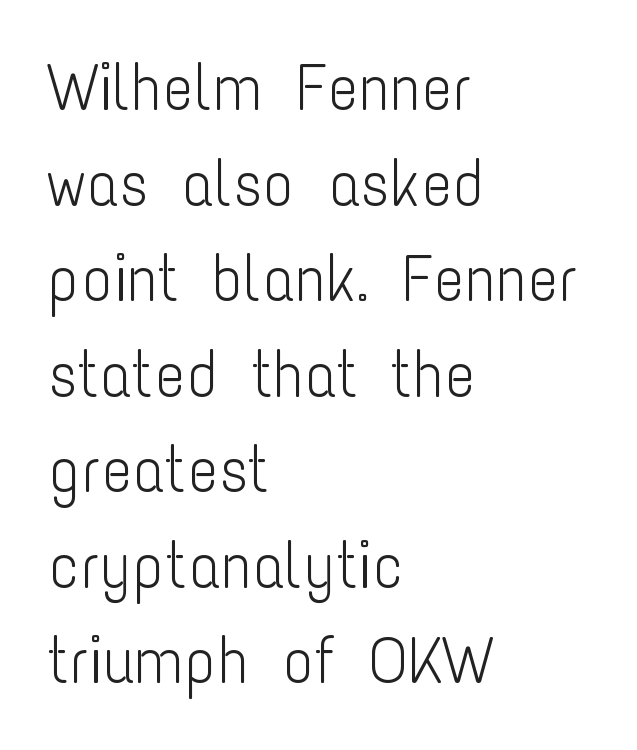
The image shows 65 px light, condensed sans-serif type, upright; set left-aligned, normal line spacing (1.47x), normal letter spacing, not underlined; low stroke contrast and a medium x-height.
